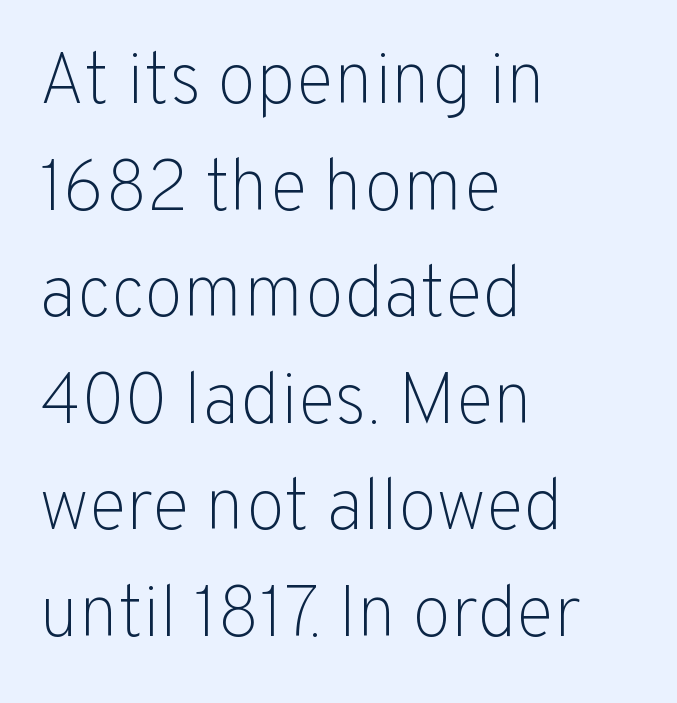
Notice how descenders clear the ascenders below comfortably — that's standard leading. Nope, no serifs anywhere on these letters. Between one letter and the next there's only the usual sliver of space. Caption: face not bold, strokes unweighted. Spacing verdict: proportional, widths tailored to each character.
